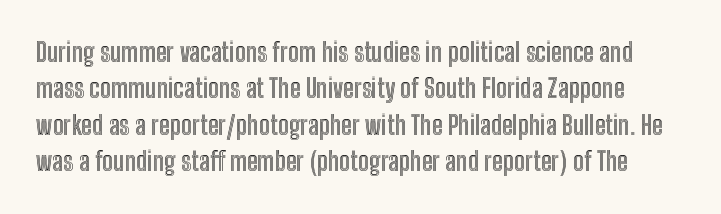
{"italic": "no", "underline": "no", "line_spacing": "normal", "line_spacing_ratio": 1.4, "letter_spacing": "normal", "letter_spacing_em": 0.0, "glyph_px": 26}
